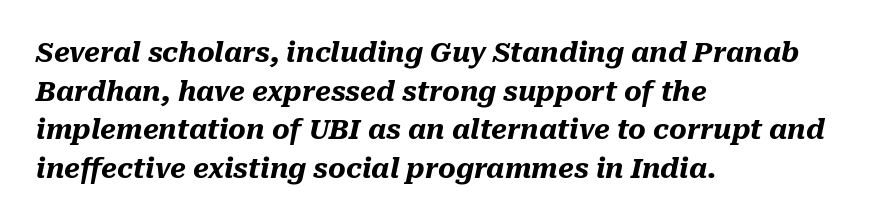
Vertical spacing — default. Only glyphs here, with clear space below each row. The text carries the slant typical of an italic or oblique font. Plenty of ink on the page — the face is bold. In terms of letterspacing, this is plain default setting.
